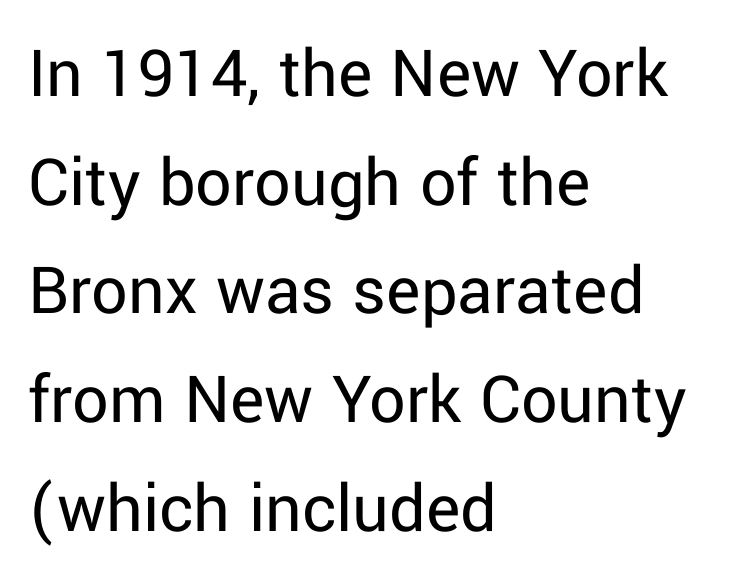
Students, note that the glyphs here touch the page at normal intervals. Stems here are at most as thick as an everyday book face. Character widths vary here, with narrow letters taking less room than wide ones. Rule under the text: the space is simply empty. Rows of type keep a routine distance in the vertical direction. Notice how the stems are strictly vertical — no italics here.
